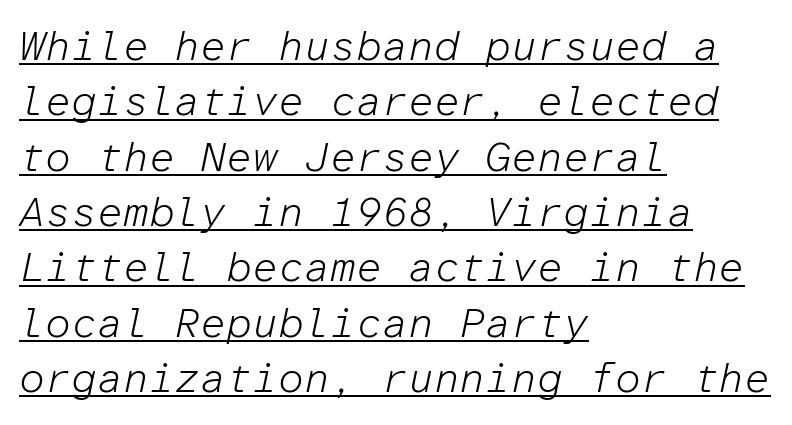
The image shows 41 px light type, italic (leaning right), monospaced; set left-aligned, normal line spacing (1.35x), normal letter spacing, underlined; low stroke contrast and a medium x-height.
